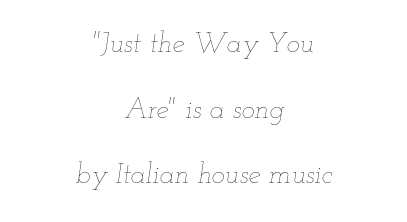
{"italic": "yes", "lean": "right", "slant_degrees": 12, "bold": "no", "weight": "thin", "width": "wide", "stroke_contrast": "low", "x_height": "small", "monospaced": "no", "underline": "no", "align": "center", "line_spacing": "loose", "line_spacing_ratio": 2.34, "letter_spacing": "normal", "letter_spacing_em": 0.0, "glyph_px": 28}
